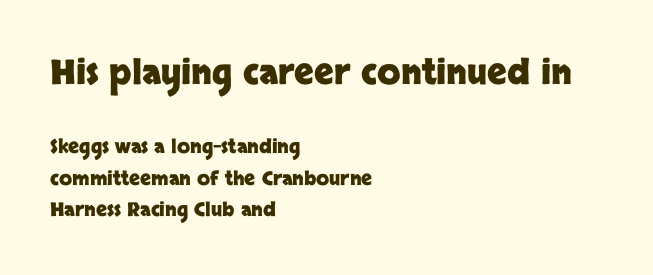
Chunky letters — that's bold for sure. This sample uses plain, unmodified letter spacing. The typeface chosen for these lines omits serifs. Letters rest on an invisible, unmarked baseline. Large over small — that's the arrangement of the two blocks here.
